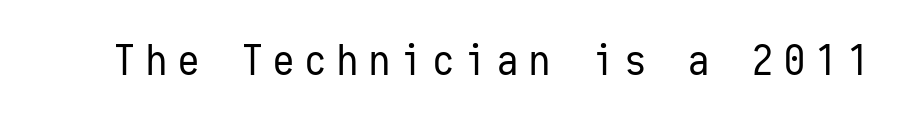
Vertical stems look standard width or narrower in stroke. Descenders hang freely into open space. The letters carry no serifs — their stems end cleanly without finishing strokes. Caption: expanded tracking, letters set apart. The letters march in equal steps, a hallmark of fixed-pitch type.
